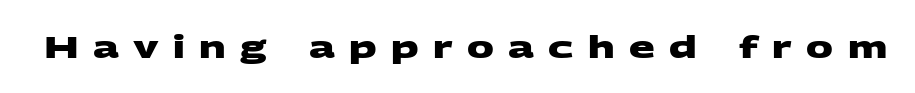
The image shows 30 px heavy, wide sans-serif type; set unusually wide letter spacing (+0.48 em), not underlined; medium stroke contrast and a large x-height.
